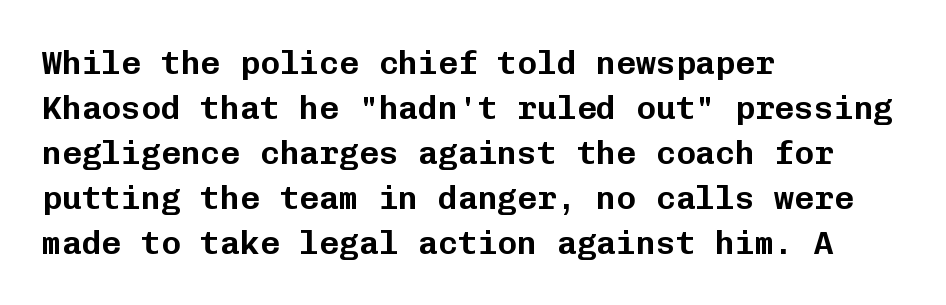
Check the space under the baseline: it is left empty. Upright lettering throughout. Caption: standard tracking, unaltered. The designer went with a sans here, leaving each stem footless.
